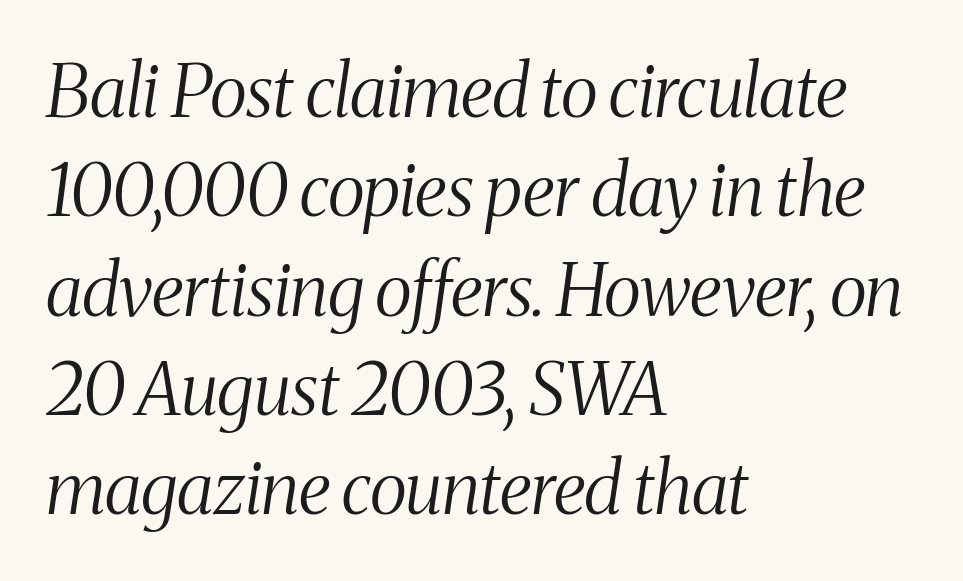
Q: Is the text bold? A: No.
Q: Is the text italic (slanted)? A: Yes, it leans right by about 8 degrees.
Q: Is the typeface a serif or a sans-serif typeface? A: Serif.
Q: Is the text underlined? A: No.
Q: How is the paragraph aligned? A: Left-aligned.
Q: Is the spacing between letters normal or unusually wide? A: Normal.
Q: Is the spacing between lines tight, normal or loose? A: Normal.
Q: Width (condensed, normal, or wide)? A: Condensed.
Q: Stroke contrast? A: Medium.
Q: x-height? A: Medium.
Q: Monospaced? A: No.
